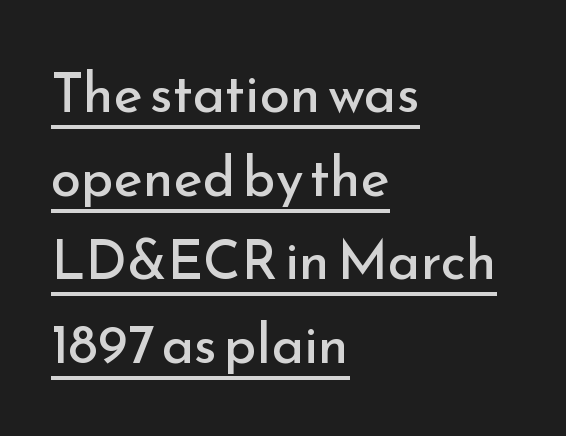
The image shows 55 px regular-weight sans-serif type, upright; set left-aligned, normal line spacing (1.52x), normal letter spacing, underlined; low stroke contrast and a small x-height.
